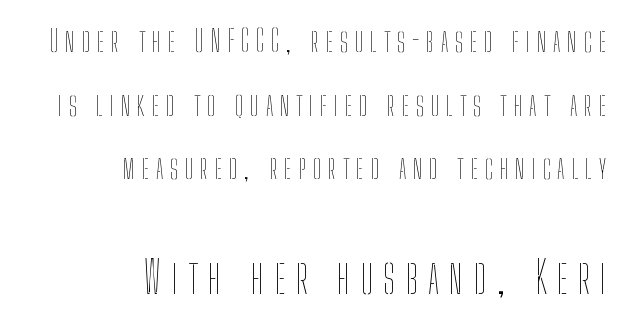
The strokes are not fattened; the text isn't bold. Right-aligned paragraph, ragged on the left. The letters advance in unequal steps, a hallmark of proportional type. No word sits above an underline. Honestly, the letter spacing is so wide it's the main thing you notice. This is roman type, the default non-slanted kind.
